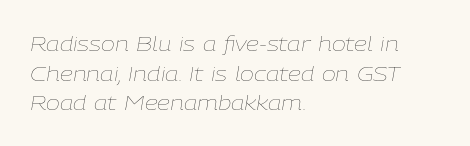
The image shows 21 px text type, italic (leaning right); set left-aligned, normal line spacing (1.41x), normal letter spacing, not underlined.
